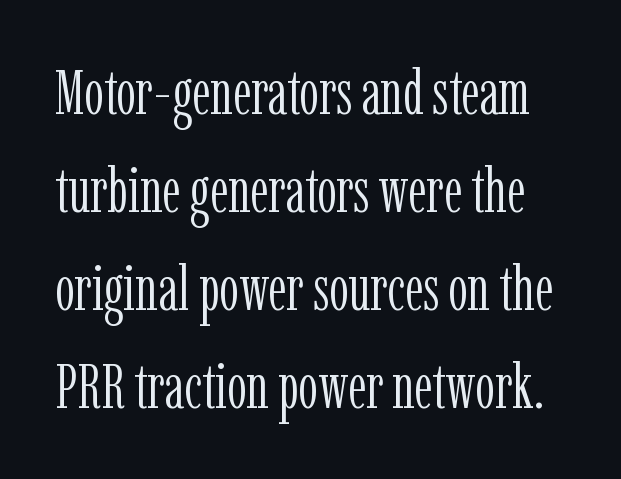
{"serif": "yes", "italic": "no", "bold": "no", "weight": "light", "width": "condensed", "stroke_contrast": "low", "x_height": "medium", "monospaced": "no", "underline": "no", "line_spacing": "normal", "line_spacing_ratio": 1.58, "letter_spacing": "normal", "letter_spacing_em": 0.0, "glyph_px": 62}
